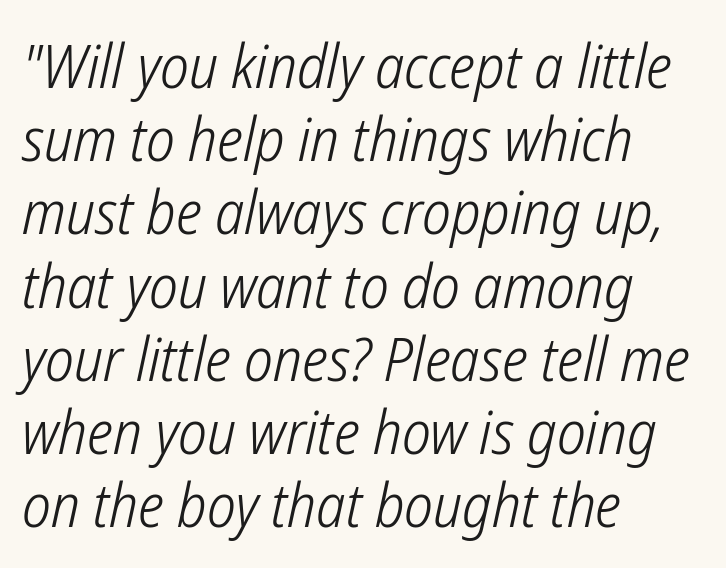
The text block is weighted toward the left margin, trailing off unevenly rightward. How are the letters spaced? Ordinarily, with no added tracking. Stem width sits at or under what a default text font uses. No word sits above an underline. The face used here is a sans, in the tradition of grotesques and geometrics.
